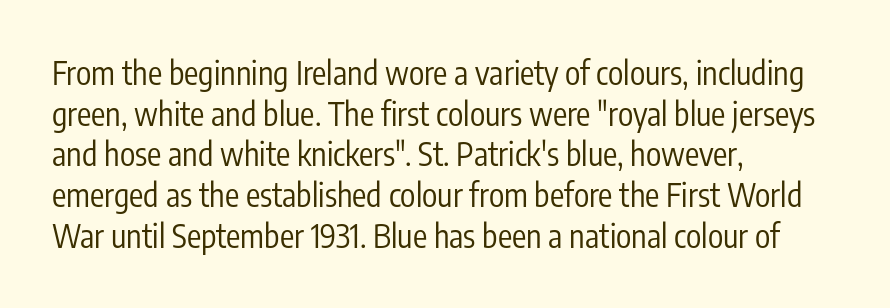
{"serif": "no", "italic": "no", "bold": "no", "weight": "regular", "width": "condensed", "stroke_contrast": "low", "x_height": "medium", "monospaced": "no", "underline": "no", "align": "left", "line_spacing": "normal", "line_spacing_ratio": 1.27, "letter_spacing": "normal", "letter_spacing_em": 0.0, "glyph_px": 32}
